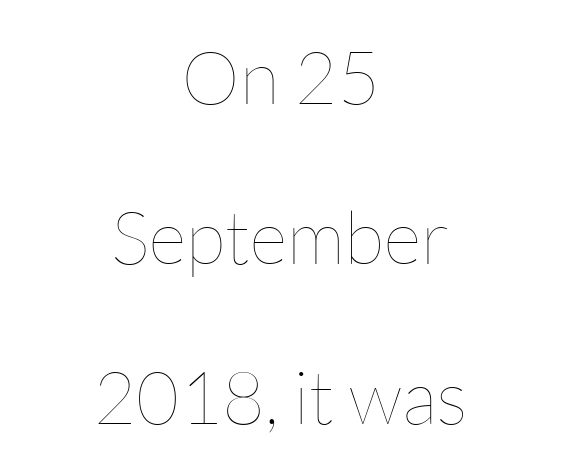
Compared with typical body copy, the letter spacing here is the same. The typesetting does not lean heavy: it is not bold. A typesetter would mark this as roman, not italic. Unmarked baselines from the first word to the last. One glance says open: line gaps are wider than usual.
